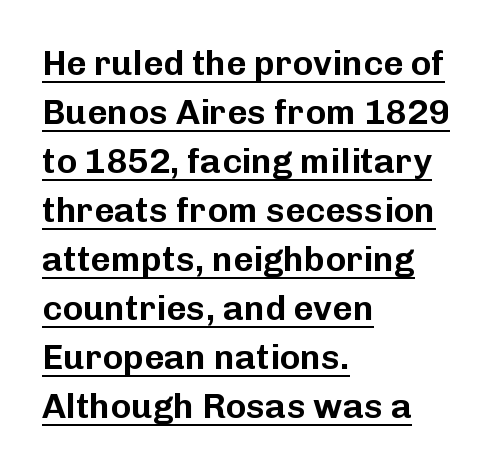
Q: Is the text italic (slanted)? A: No, it is upright.
Q: Is the typeface a serif or a sans-serif typeface? A: Sans-serif.
Q: Is the text underlined? A: Yes.
Q: How is the paragraph aligned? A: Left-aligned.
Q: Is the spacing between letters normal or unusually wide? A: Normal.
Q: Is the spacing between lines tight, normal or loose? A: Normal.
Q: Width (condensed, normal, or wide)? A: Normal.
Q: Stroke contrast? A: Low.
Q: x-height? A: Medium.
Q: Monospaced? A: No.
